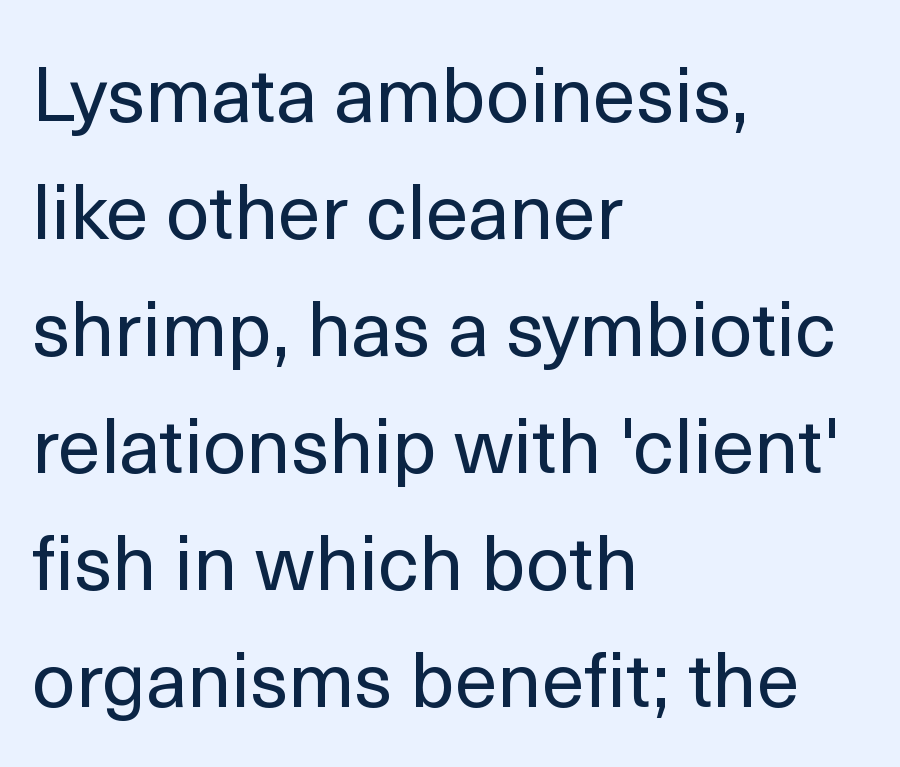
Words appear dense and cohesive because spacing is normal. The strokes carry an ordinary text weight at most. Compared with a centered layout, this one pins lines to the left instead. Words float on clear page, feet unadorned.
